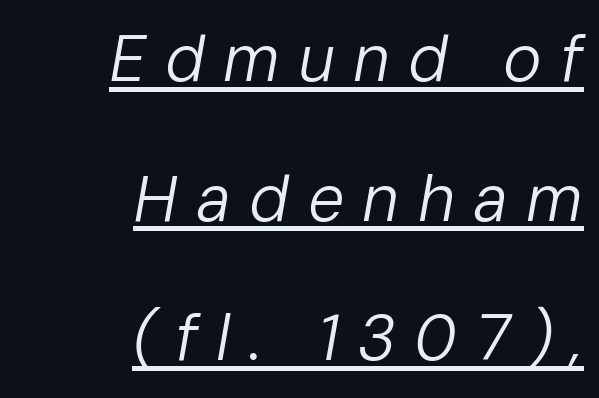
{"italic": "yes", "lean": "right", "slant_degrees": 10, "bold": "no", "weight": "regular", "width": "normal", "stroke_contrast": "low", "x_height": "medium", "monospaced": "no", "underline": "yes", "align": "right", "line_spacing": "loose", "line_spacing_ratio": 2.15, "letter_spacing": "wide", "letter_spacing_em": 0.28, "glyph_px": 65}
